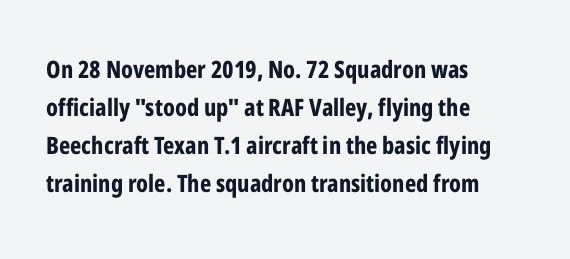
{"italic": "no", "bold": "yes", "underline": "no", "align": "left", "line_spacing": "normal", "line_spacing_ratio": 1.58, "letter_spacing": "normal", "letter_spacing_em": 0.0, "glyph_px": 24}
